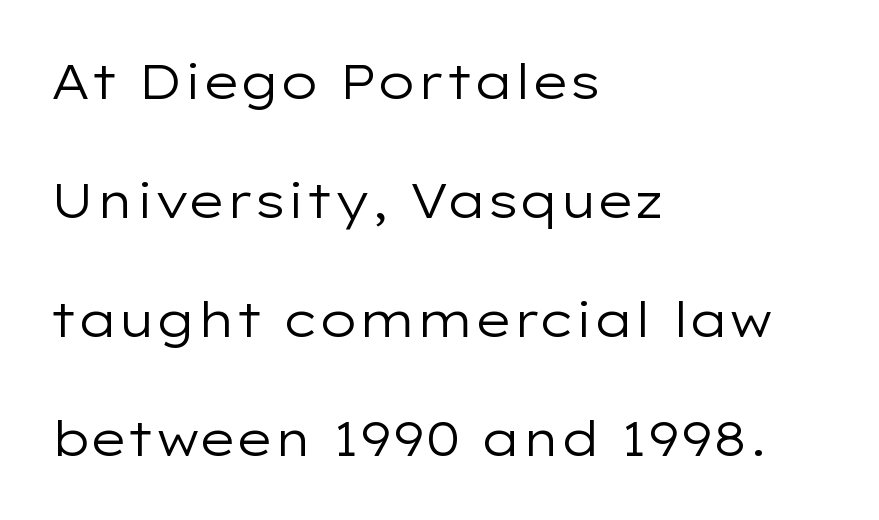
The image shows 49 px regular-weight, wide sans-serif type, upright; set left-aligned, loose line spacing (2.43x), normal letter spacing, not underlined; low stroke contrast and a medium x-height.
